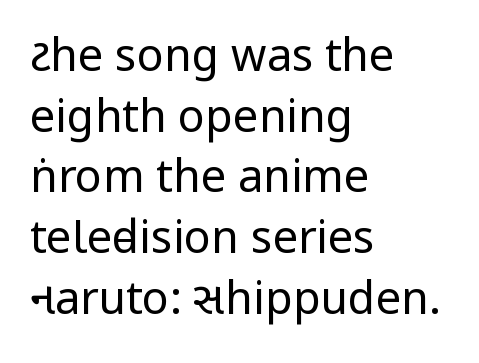
The image shows 45 px regular-weight, condensed sans-serif type, upright; set left-aligned, normal line spacing (1.35x), normal letter spacing, not underlined; low stroke contrast and a large x-height.
